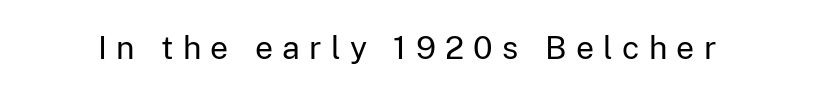
Observe the absence of serifs on each vertical stroke in this sample. These lines were composed using upright roman letters. Observe the wide spacing: letters keep a clear distance from each other. Think of a printed novel: that variable character pitch is what you see here. Check the space under the baseline: it is left empty.
